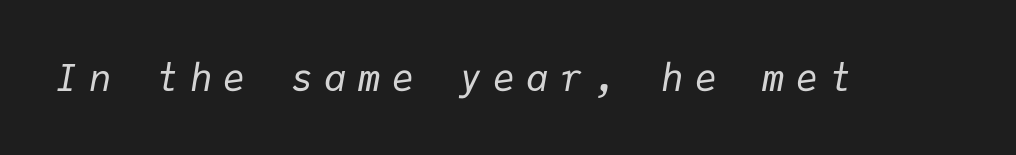
You could count columns in this text — the font is strictly monospaced. The text carries the slant typical of an italic or oblique font. How are the letters spaced? Widely, with obvious added tracking. Has an underline been added? It has not.
